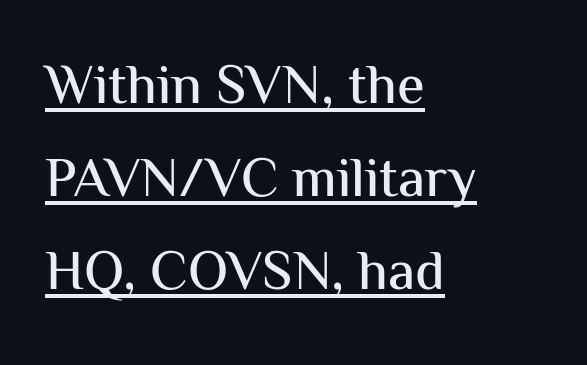
Q: Is the text italic (slanted)? A: No, it is upright.
Q: Is the typeface a serif or a sans-serif typeface? A: Sans-serif.
Q: Is the text underlined? A: Yes.
Q: How is the paragraph aligned? A: Left-aligned.
Q: Is the spacing between letters normal or unusually wide? A: Normal.
Q: Is the spacing between lines tight, normal or loose? A: Normal.
Q: Width (condensed, normal, or wide)? A: Normal.
Q: Stroke contrast? A: Medium.
Q: x-height? A: Medium.
Q: Monospaced? A: No.
